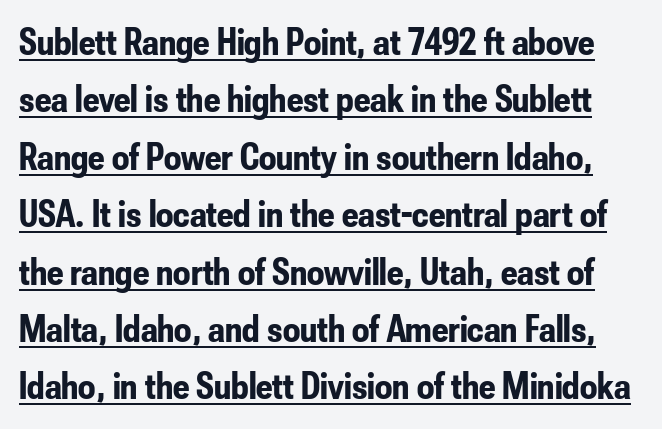
The image shows 38 px bold, condensed sans-serif type, upright; set normal line spacing (1.51x), normal letter spacing, underlined; low stroke contrast and a small x-height.
